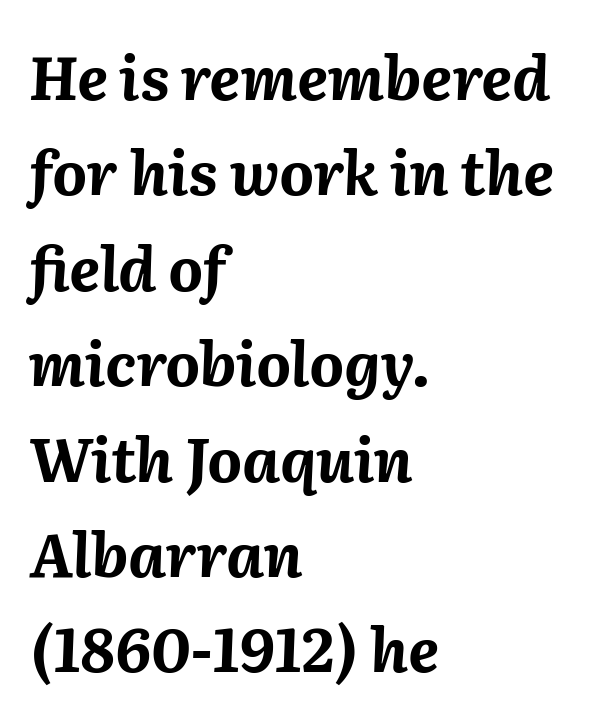
{"italic": "yes", "lean": "right", "slant_degrees": 2, "bold": "yes", "weight": "bold", "width": "normal", "stroke_contrast": "medium", "x_height": "medium", "monospaced": "no", "underline": "no", "align": "left", "line_spacing": "normal", "line_spacing_ratio": 1.59, "letter_spacing": "normal", "letter_spacing_em": 0.0, "glyph_px": 60}
